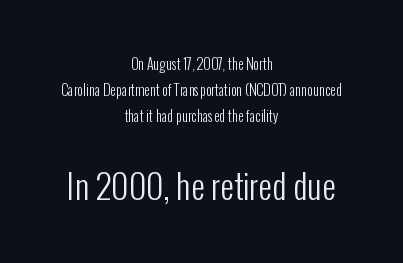
{"serif": "no", "italic": "no", "bold": "no", "weight": "regular", "width": "condensed", "stroke_contrast": "low", "x_height": "medium", "monospaced": "no", "underline": "no", "align": "center", "line_spacing_ratio": 1.87, "letter_spacing": "normal", "letter_spacing_em": 0.0, "larger_block": "second", "size_ratio": 2.43, "glyph_px": 34}
